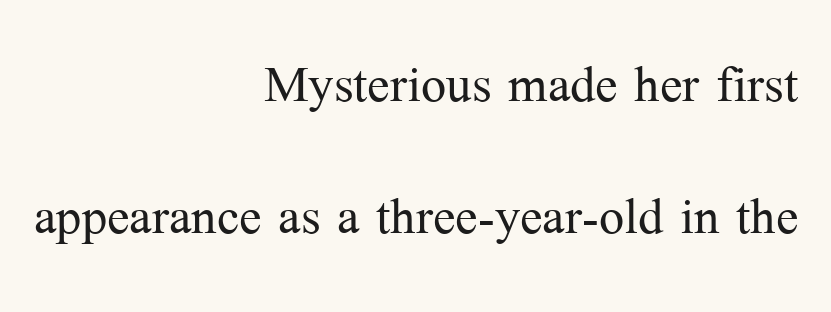
Tracking value appears to be zero — textbook default spacing. Upright lettering throughout. This sample trades compactness for vertical openness between lines. A clean baseline with only descenders dipping below it. I'd call this a serif setting — the letters wear small feet.
